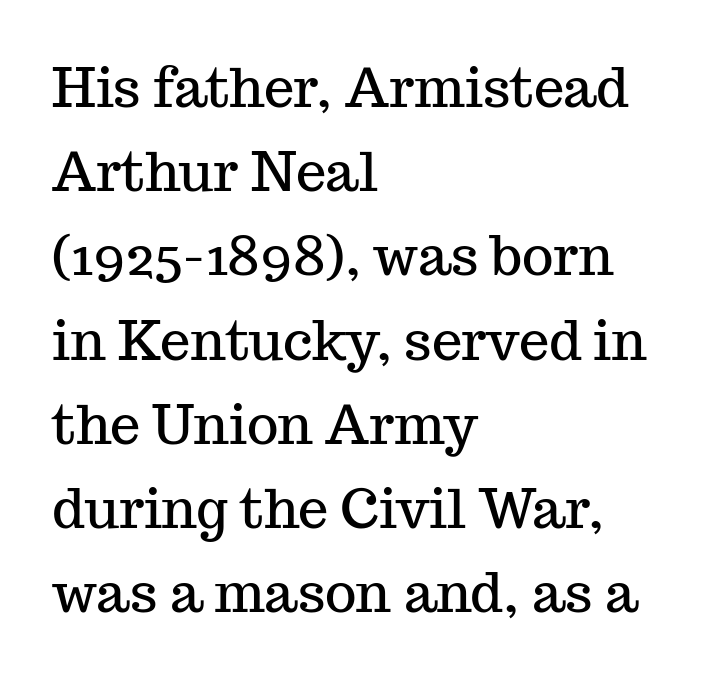
Evenly set lines give the paragraph a standard silhouette. You can tell from the footed stems that serif type was used. These lines were composed using upright roman letters. Descenders hang freely into open space. Each letter keeps its own natural width here, so spacing adapts to shape. Compared with typical body copy, the letter spacing here is the same.
